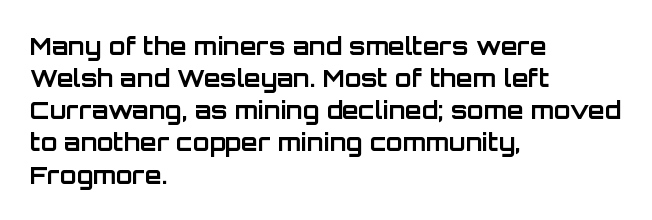
{"italic": "no", "bold": "yes", "underline": "no", "align": "left", "line_spacing": "normal", "line_spacing_ratio": 1.34, "letter_spacing": "normal", "letter_spacing_em": 0.0, "glyph_px": 24}
